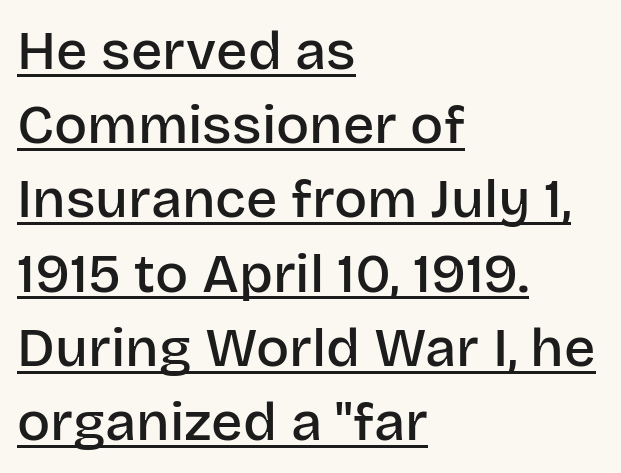
The image shows 55 px semibold sans-serif type, upright; set left-aligned, normal line spacing (1.35x), normal letter spacing, underlined; low stroke contrast and a large x-height.
